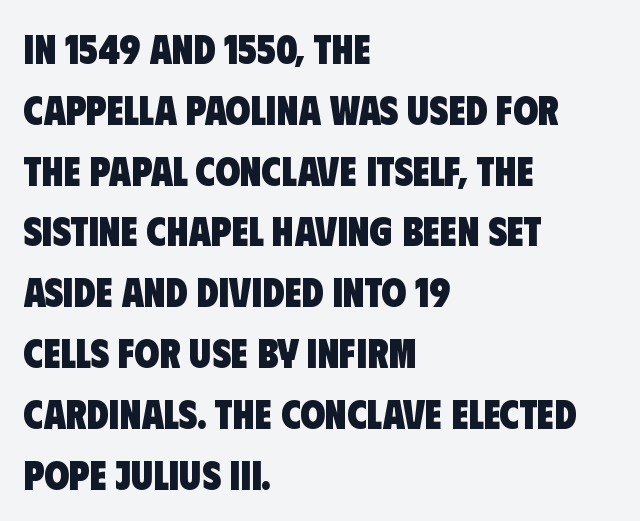
{"serif": "no", "bold": "yes", "weight": "heavy", "width": "condensed", "stroke_contrast": "low", "x_height": "large", "monospaced": "no", "underline": "no", "align": "left", "line_spacing": "normal", "line_spacing_ratio": 1.52, "letter_spacing": "normal", "letter_spacing_em": 0.0, "glyph_px": 40}
